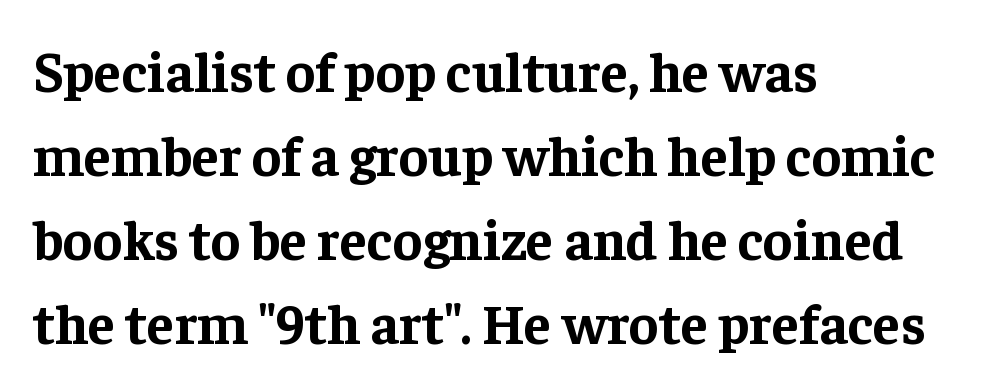
The image shows 56 px bold serif type, upright; set left-aligned, normal line spacing (1.5x), normal letter spacing, not underlined; low stroke contrast and a medium x-height.
